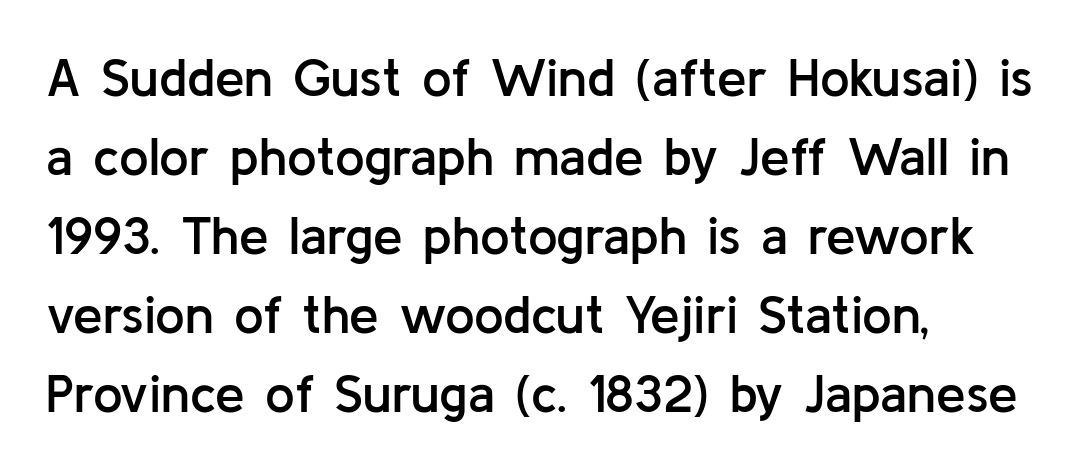
Typographically, this falls in the sans-serif category. These lines were composed using upright roman letters. The line texture is even and compact thanks to regular tracking. Words float on clear page, feet unadorned. How would I describe the line gaps? Plain and ordinary. The rendering anchors every line to the left-hand side.
